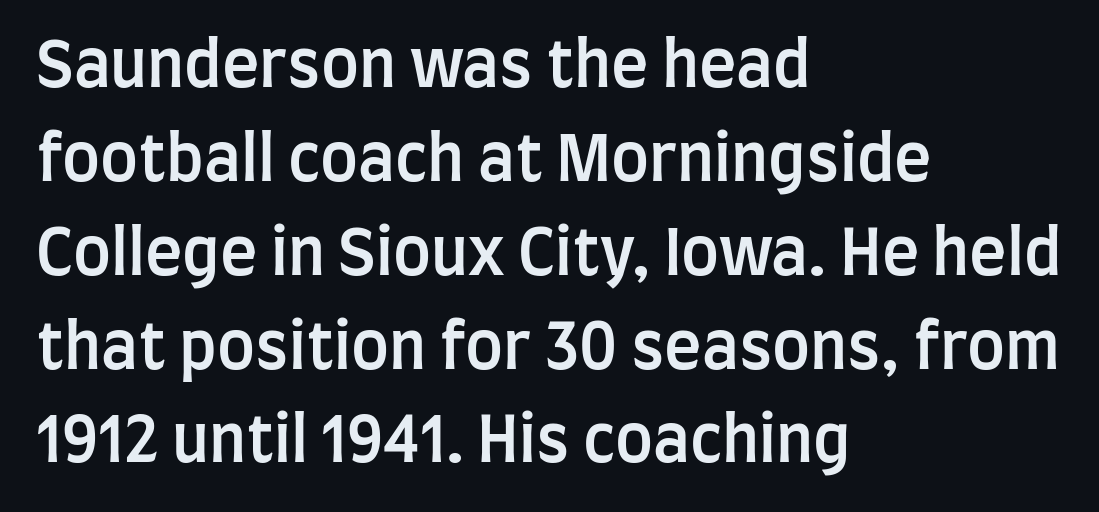
The image shows 63 px semibold, condensed sans-serif type, upright; set left-aligned, normal line spacing (1.49x), normal letter spacing, not underlined; low stroke contrast and a large x-height.
